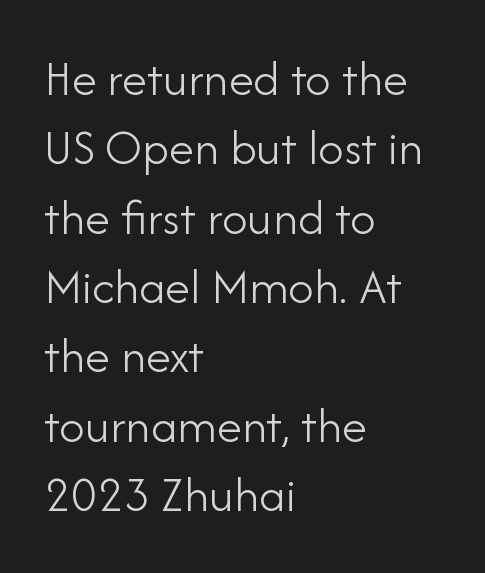
The image shows 51 px light sans-serif type, upright; set left-aligned, normal line spacing (1.36x), normal letter spacing, not underlined; low stroke contrast and a small x-height.
